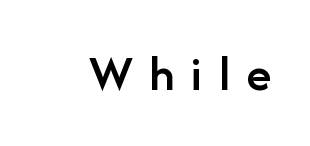
Q: Is the text bold? A: Semi-bold.
Q: Is the text italic (slanted)? A: No, it is upright.
Q: Is the typeface a serif or a sans-serif typeface? A: Sans-serif.
Q: Is the text underlined? A: No.
Q: Is the spacing between letters normal or unusually wide? A: Unusually wide.
Q: Width (condensed, normal, or wide)? A: Normal.
Q: Stroke contrast? A: Low.
Q: x-height? A: Medium.
Q: Monospaced? A: No.
